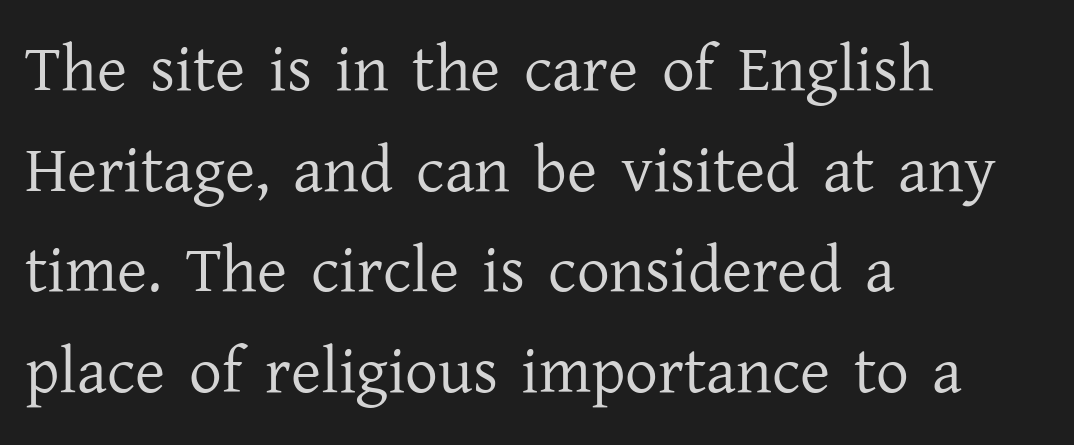
The image shows 65 px regular-weight serif type, upright; set left-aligned, normal line spacing (1.55x), normal letter spacing, not underlined; low stroke contrast and a medium x-height.
